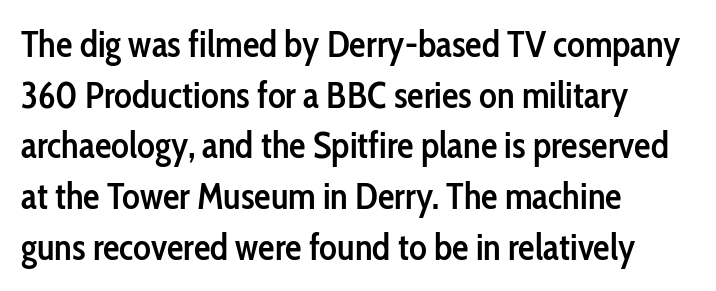
Q: Is the text bold? A: Semi-bold.
Q: Is the text italic (slanted)? A: No, it is upright.
Q: Is the typeface a serif or a sans-serif typeface? A: Sans-serif.
Q: Is the text underlined? A: No.
Q: How is the paragraph aligned? A: Left-aligned.
Q: Is the spacing between letters normal or unusually wide? A: Normal.
Q: Is the spacing between lines tight, normal or loose? A: Normal.
Q: Width (condensed, normal, or wide)? A: Condensed.
Q: Stroke contrast? A: Low.
Q: x-height? A: Medium.
Q: Monospaced? A: No.
